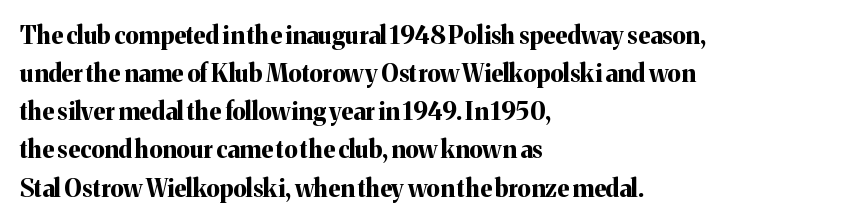
{"italic": "no", "bold": "yes", "underline": "no", "align": "left", "line_spacing": "normal", "line_spacing_ratio": 1.59, "letter_spacing": "normal", "letter_spacing_em": 0.0, "glyph_px": 24}
